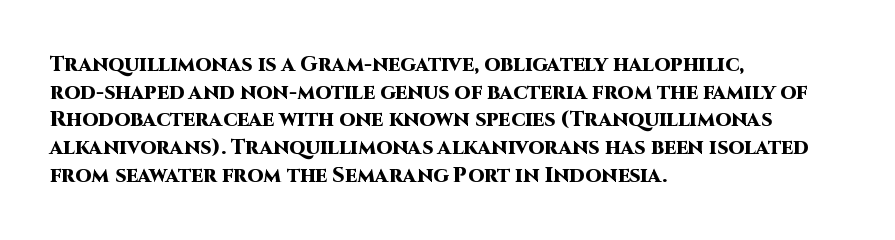
Q: Is the text bold? A: Yes.
Q: Is the text italic (slanted)? A: No, it is upright.
Q: Is the text underlined? A: No.
Q: How is the paragraph aligned? A: Left-aligned.
Q: Is the spacing between letters normal or unusually wide? A: Normal.
Q: Is the spacing between lines tight, normal or loose? A: Normal.
